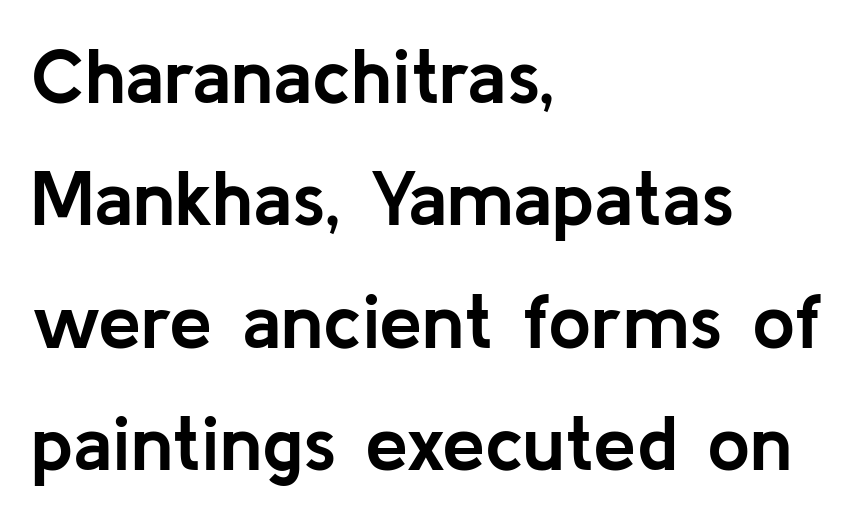
Q: Is the text bold? A: Yes.
Q: Is the text italic (slanted)? A: No, it is upright.
Q: Is the typeface a serif or a sans-serif typeface? A: Sans-serif.
Q: Is the text underlined? A: No.
Q: How is the paragraph aligned? A: Left-aligned.
Q: Is the spacing between letters normal or unusually wide? A: Normal.
Q: Is the spacing between lines tight, normal or loose? A: Normal.
Q: Width (condensed, normal, or wide)? A: Normal.
Q: Stroke contrast? A: Low.
Q: x-height? A: Medium.
Q: Monospaced? A: No.
